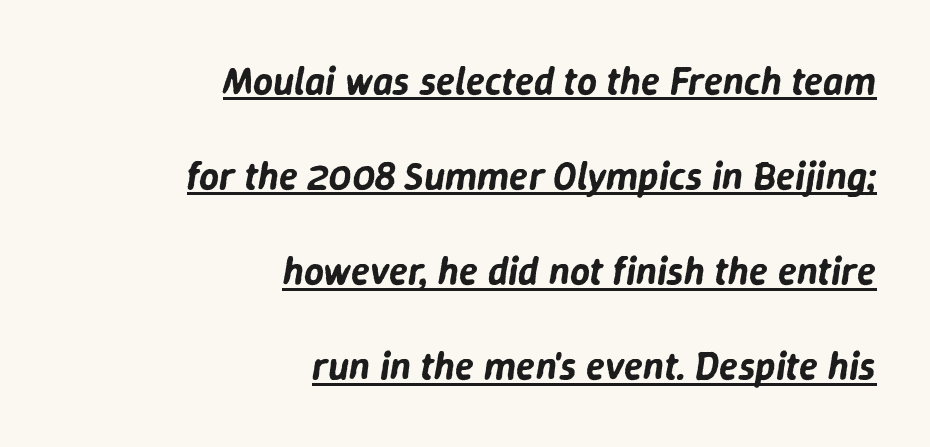
The image shows 39 px text type, italic (leaning right); set right-aligned, loose line spacing (2.44x), normal letter spacing, underlined; low stroke contrast and a medium x-height.
